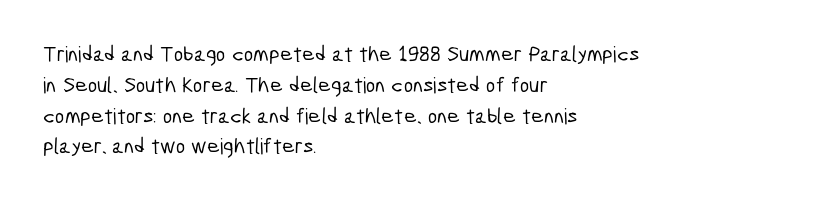
Letters rest on an invisible, unmarked baseline. How would I describe the line gaps? Plain and ordinary. Each word holds together tightly as a unit, with standard inter-letter gaps. These lines stack with their left ends in a neat column.
